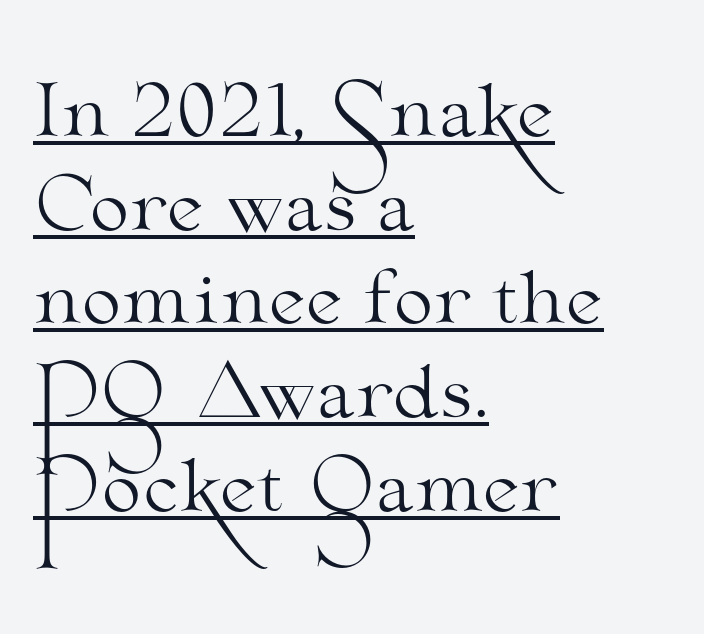
The image shows 71 px light, wide serif type, upright; set left-aligned, normal line spacing (1.32x), normal letter spacing, underlined; medium stroke contrast and a small x-height.
